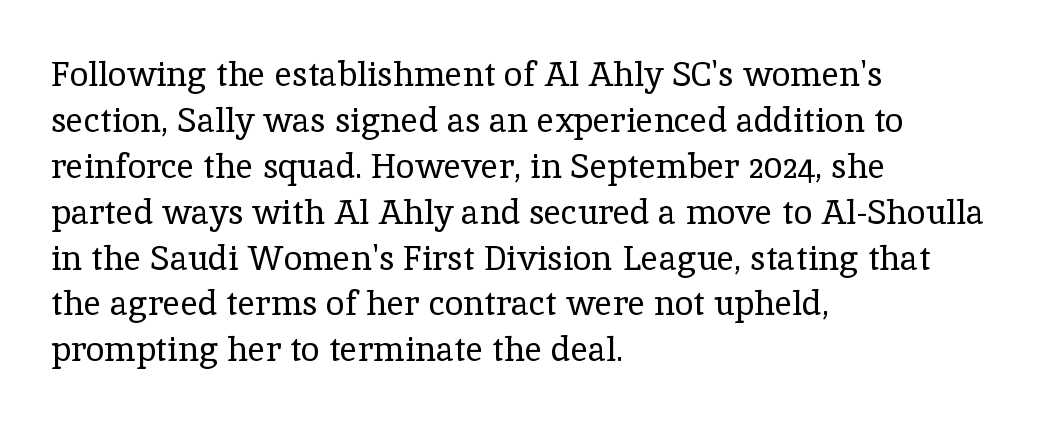
Q: Is the text bold? A: No.
Q: Is the text italic (slanted)? A: No, it is upright.
Q: Is the typeface a serif or a sans-serif typeface? A: Serif.
Q: Is the text underlined? A: No.
Q: How is the paragraph aligned? A: Left-aligned.
Q: Is the spacing between letters normal or unusually wide? A: Normal.
Q: Is the spacing between lines tight, normal or loose? A: Normal.
Q: Width (condensed, normal, or wide)? A: Normal.
Q: x-height? A: Medium.
Q: Monospaced? A: No.
